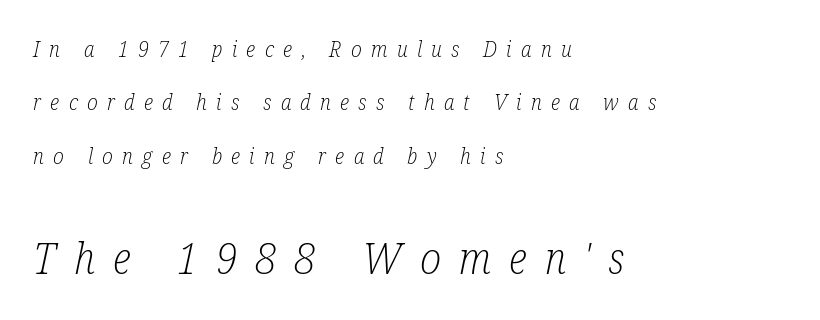
Q: Is the text bold? A: No.
Q: Is the text italic (slanted)? A: Yes, it leans right by about 12 degrees.
Q: Is the typeface a serif or a sans-serif typeface? A: Serif.
Q: Is the text underlined? A: No.
Q: How is the paragraph aligned? A: Left-aligned.
Q: Is the spacing between letters normal or unusually wide? A: Unusually wide.
Q: Is the spacing between lines tight, normal or loose? A: Loose.
Q: Which block of text is set in a larger size, the first (top) or the second (bottom)? A: The second (bottom) one.
Q: Width (condensed, normal, or wide)? A: Condensed.
Q: Stroke contrast? A: Low.
Q: x-height? A: Medium.
Q: Monospaced? A: No.
